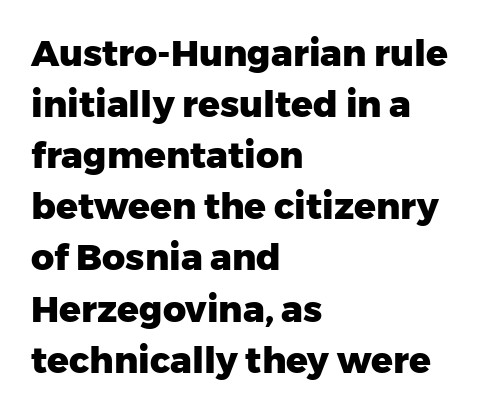
Q: Is the text bold? A: Yes.
Q: Is the text italic (slanted)? A: No, it is upright.
Q: Is the typeface a serif or a sans-serif typeface? A: Sans-serif.
Q: Is the text underlined? A: No.
Q: How is the paragraph aligned? A: Left-aligned.
Q: Is the spacing between letters normal or unusually wide? A: Normal.
Q: Is the spacing between lines tight, normal or loose? A: Normal.
Q: Width (condensed, normal, or wide)? A: Normal.
Q: Stroke contrast? A: Low.
Q: x-height? A: Medium.
Q: Monospaced? A: No.
